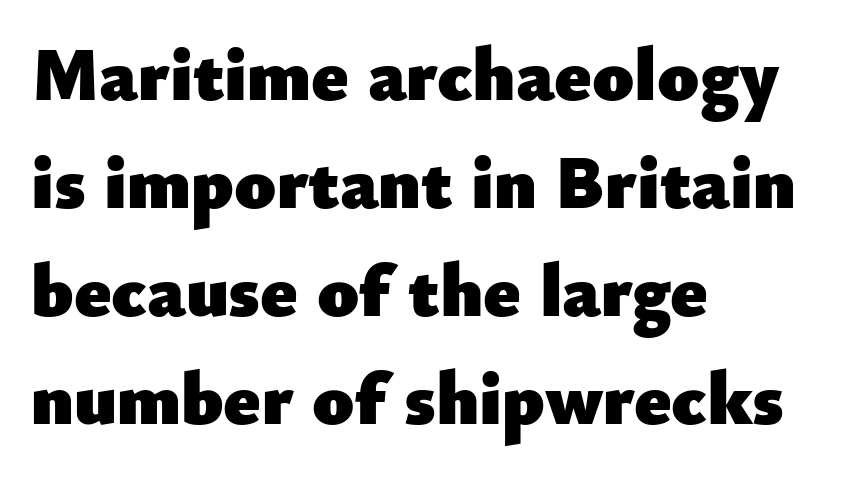
Q: Is the text bold? A: Yes.
Q: Is the text italic (slanted)? A: No, it is upright.
Q: Is the typeface a serif or a sans-serif typeface? A: Sans-serif.
Q: Is the text underlined? A: No.
Q: How is the paragraph aligned? A: Left-aligned.
Q: Is the spacing between letters normal or unusually wide? A: Normal.
Q: Is the spacing between lines tight, normal or loose? A: Normal.
Q: Width (condensed, normal, or wide)? A: Normal.
Q: Stroke contrast? A: Low.
Q: x-height? A: Small.
Q: Monospaced? A: No.
